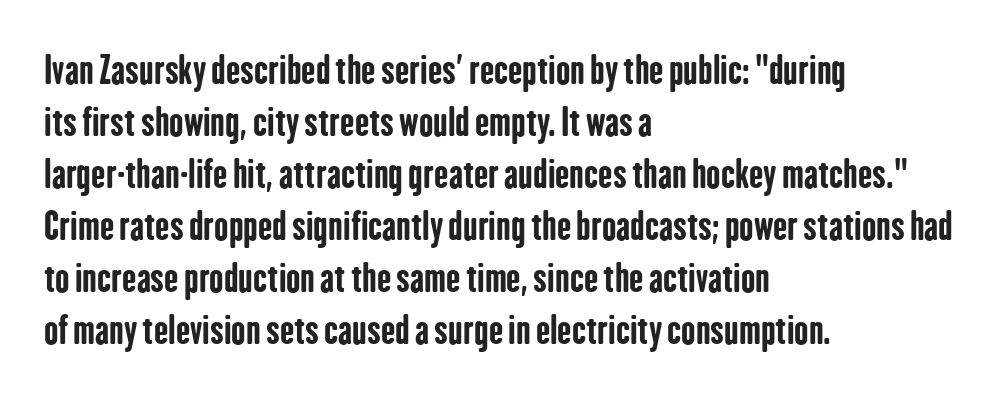
{"serif": "no", "italic": "no", "bold": "yes", "weight": "bold", "width": "condensed", "stroke_contrast": "low", "x_height": "medium", "monospaced": "no", "underline": "no", "align": "left", "line_spacing": "normal", "line_spacing_ratio": 1.37, "letter_spacing": "normal", "letter_spacing_em": 0.0, "glyph_px": 38}
